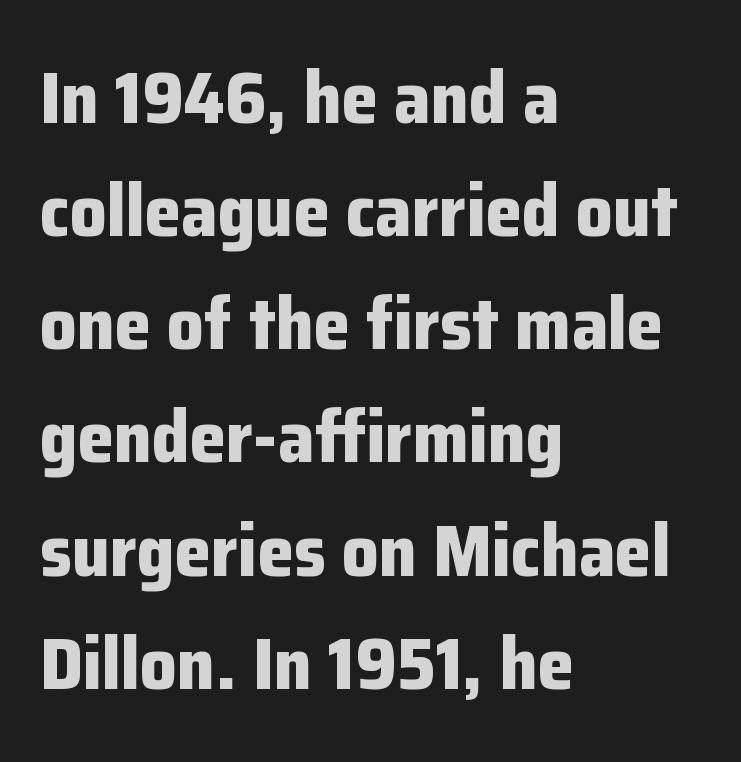
{"serif": "no", "italic": "no", "bold": "yes", "weight": "bold", "width": "normal", "stroke_contrast": "low", "x_height": "medium", "monospaced": "no", "underline": "no", "align": "left", "line_spacing": "normal", "line_spacing_ratio": 1.55, "letter_spacing": "normal", "letter_spacing_em": 0.0, "glyph_px": 73}
